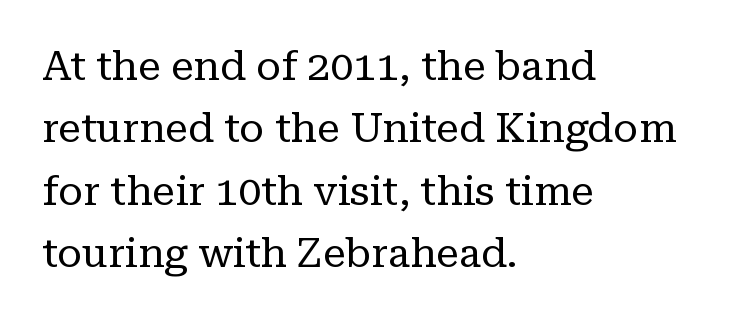
The vertical gap from one line to the next is medium. These lines stack with their left ends in a neat column. Ink coverage per letter is moderate at most. The rendering uses natural spacing where letterforms have individual widths.
